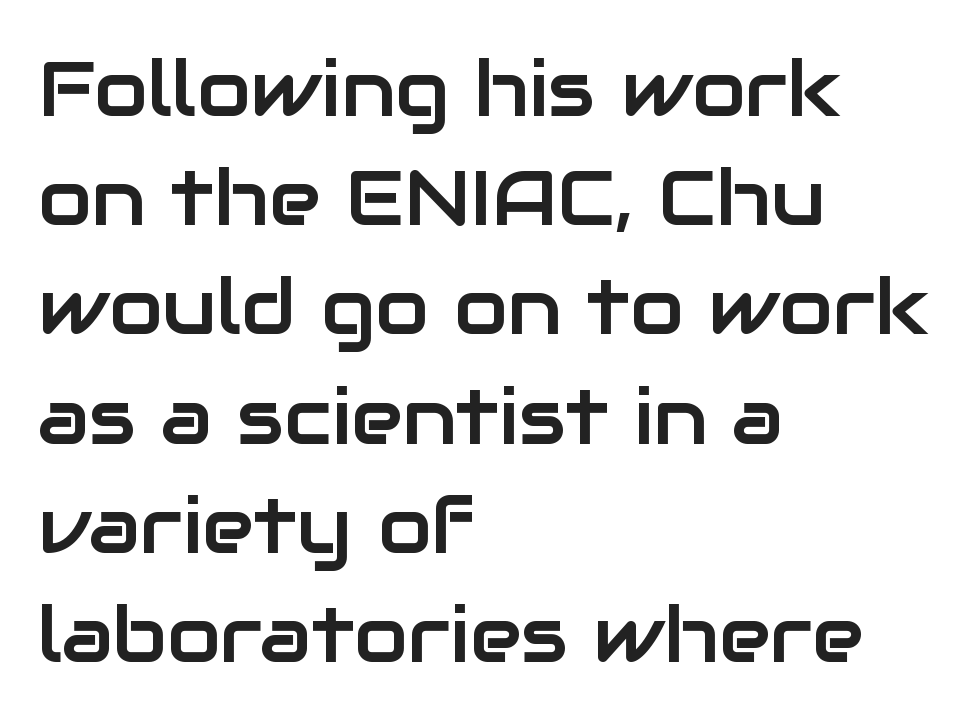
The image shows 78 px sans-serif type, upright; set left-aligned, normal line spacing (1.4x), normal letter spacing, not underlined; low stroke contrast and a medium x-height.
